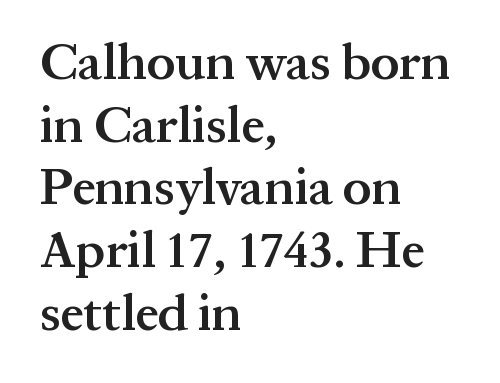
The image shows 51 px semibold serif type, upright; set left-aligned, line spacing 1.23x, normal letter spacing, not underlined; medium stroke contrast and a medium x-height.
